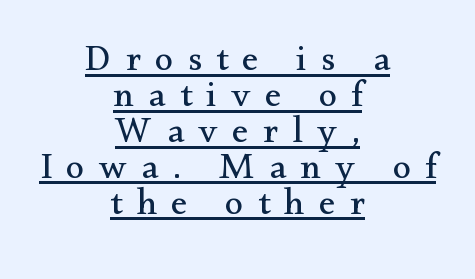
Centered paragraph, ragged on both sides. Tall strokes in this sample are plumb rather than angled. Every word sits above its own underline. Serif or sans? Serif — the stroke terminals have little feet.
